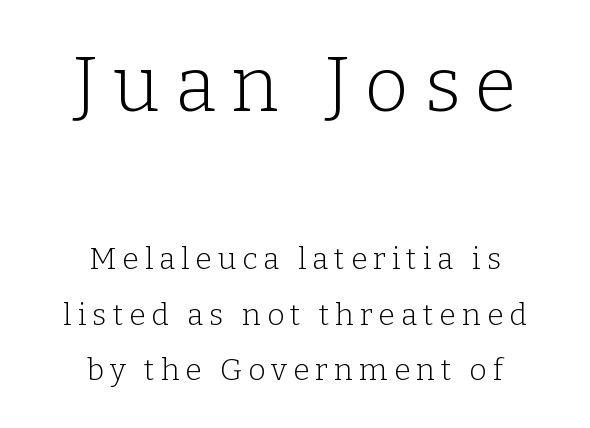
The image shows 76 px light serif type, upright; set centered, line spacing 1.85x, unusually wide letter spacing (+0.2 em), not underlined; the first (top) block is 2.53x larger; low stroke contrast and a medium x-height.
